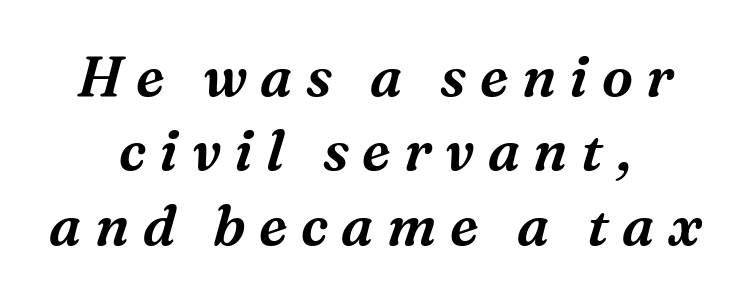
The letterforms stand isolated, each surrounded by extra space. The typesetter chose a symmetrical, centered arrangement here. These lines are rendered in a variable-pitch font. Evenly set lines give the paragraph a standard silhouette. Classification — serif. This sample uses an oblique cut, with every glyph tilted off the vertical.
